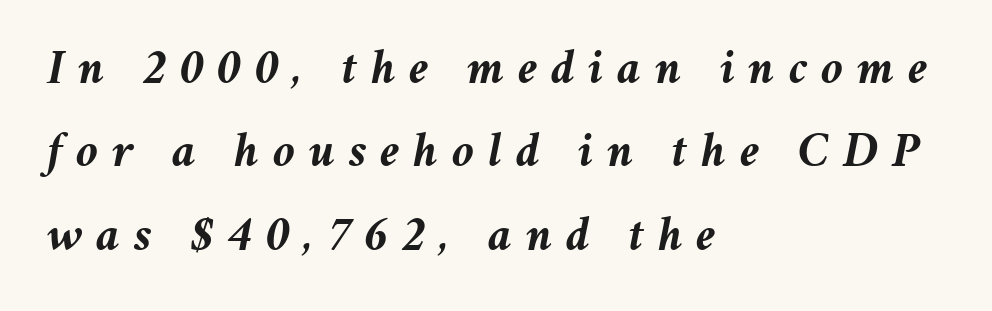
Q: Is the text bold? A: Yes.
Q: Is the text italic (slanted)? A: Yes, it leans right by about 11 degrees.
Q: Is the text underlined? A: No.
Q: How is the paragraph aligned? A: Left-aligned.
Q: Is the spacing between letters normal or unusually wide? A: Unusually wide.
Q: Is the spacing between lines tight, normal or loose? A: Normal.
Q: Width (condensed, normal, or wide)? A: Normal.
Q: Stroke contrast? A: Medium.
Q: x-height? A: Medium.
Q: Monospaced? A: No.
